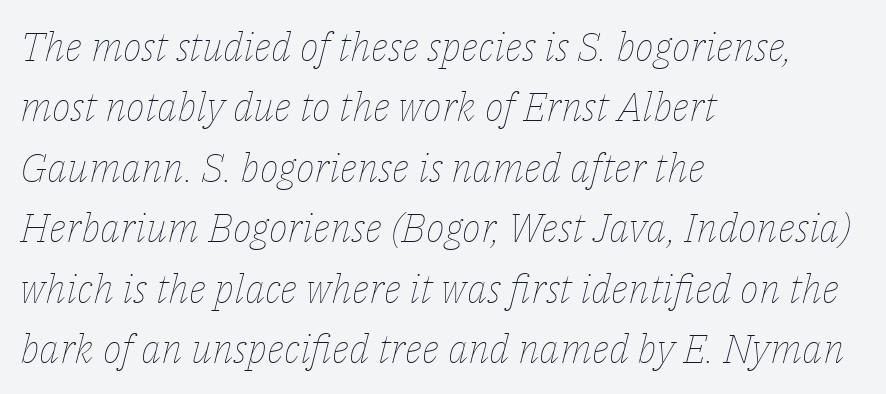
Regarding leading, the lines here are spaced in the standard way. Leftover space on each line is placed entirely after the last word. You could not count columns in this text — the font is proportionally spaced. Posture: slanted. Nothing unusual about the tracking: characters are spaced as the font intends. Each stroke keeps to a modest, everyday thickness or less.
